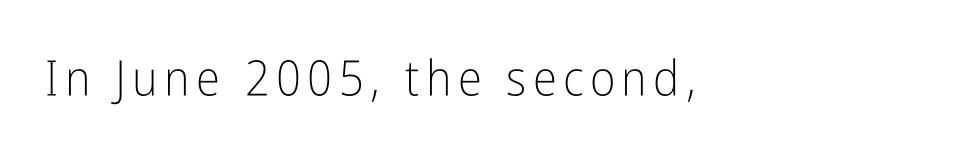
Note the varied advance widths — an 'i' is clearly narrower than an 'm'. The letterforms sit at book weight or below. No feet cap the strokes, marking this as sans-serif type. Visually the block forms a straight wall on the left and a jagged coastline on the right.
